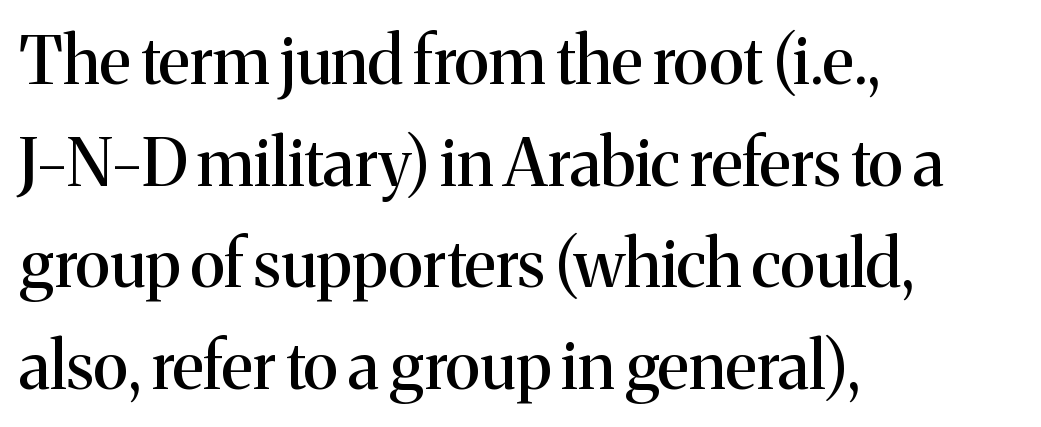
The image shows 66 px serif type, upright; set left-aligned, normal line spacing (1.54x), normal letter spacing, not underlined; medium stroke contrast and a medium x-height.
